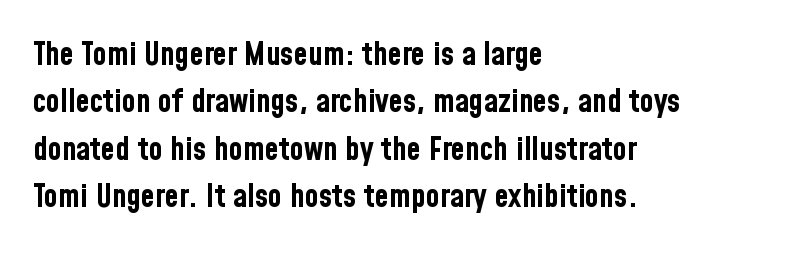
{"serif": "no", "italic": "no", "bold": "yes", "weight": "bold", "width": "condensed", "stroke_contrast": "low", "x_height": "medium", "monospaced": "no", "underline": "no", "align": "left", "line_spacing": "normal", "line_spacing_ratio": 1.48, "letter_spacing": "normal", "letter_spacing_em": 0.0, "glyph_px": 32}
